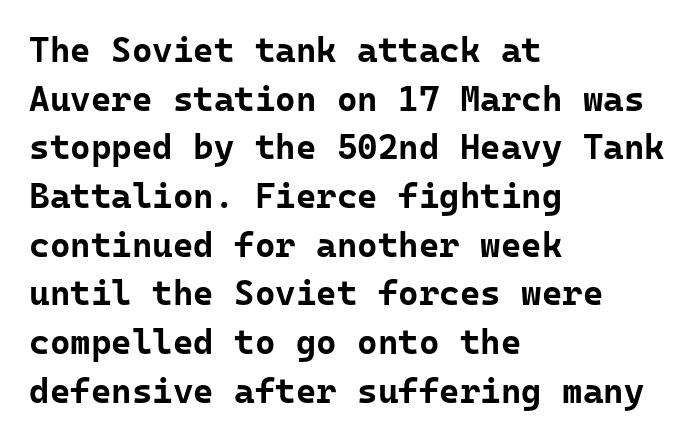
{"serif": "no", "italic": "no", "bold": "yes", "weight": "bold", "width": "normal", "stroke_contrast": "low", "x_height": "medium", "monospaced": "yes", "underline": "no", "align": "left", "line_spacing": "normal", "line_spacing_ratio": 1.39, "letter_spacing": "normal", "letter_spacing_em": 0.0, "glyph_px": 35}
